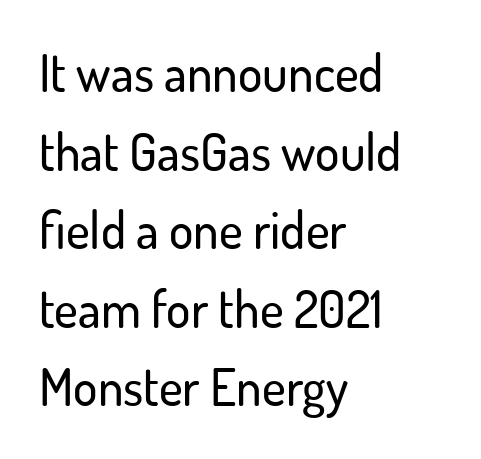
The image shows 51 px sans-serif type, upright; set left-aligned, normal line spacing (1.54x), normal letter spacing, not underlined; low stroke contrast and a small x-height.
